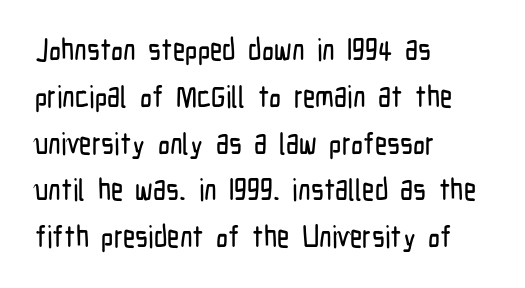
Q: Is the text italic (slanted)? A: No, it is upright.
Q: Is the typeface a serif or a sans-serif typeface? A: Sans-serif.
Q: Is the text underlined? A: No.
Q: How is the paragraph aligned? A: Left-aligned.
Q: Is the spacing between letters normal or unusually wide? A: Normal.
Q: Is the spacing between lines tight, normal or loose? A: Normal.
Q: Width (condensed, normal, or wide)? A: Condensed.
Q: Stroke contrast? A: Low.
Q: x-height? A: Medium.
Q: Monospaced? A: No.
